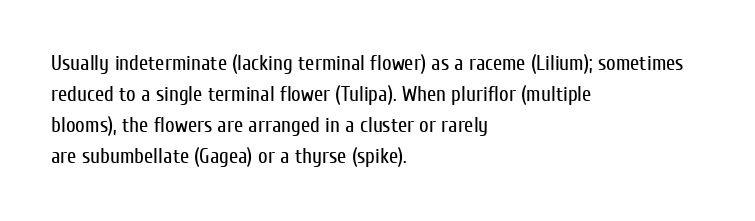
{"italic": "no", "bold": "no", "underline": "no", "align": "left", "line_spacing": "normal", "line_spacing_ratio": 1.48, "letter_spacing": "normal", "letter_spacing_em": 0.0, "glyph_px": 21}
